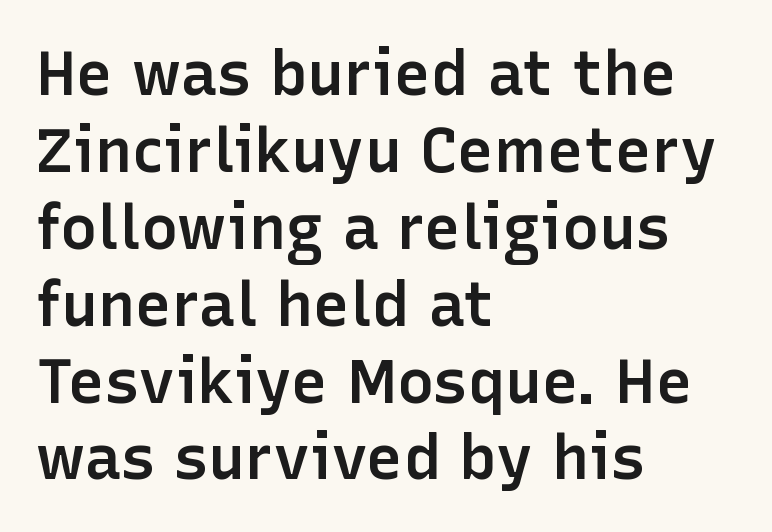
Q: Is the text bold? A: Semi-bold.
Q: Is the text italic (slanted)? A: No, it is upright.
Q: Is the typeface a serif or a sans-serif typeface? A: Sans-serif.
Q: Is the text underlined? A: No.
Q: How is the paragraph aligned? A: Left-aligned.
Q: Is the spacing between letters normal or unusually wide? A: Normal.
Q: Width (condensed, normal, or wide)? A: Normal.
Q: Stroke contrast? A: Low.
Q: x-height? A: Medium.
Q: Monospaced? A: No.
